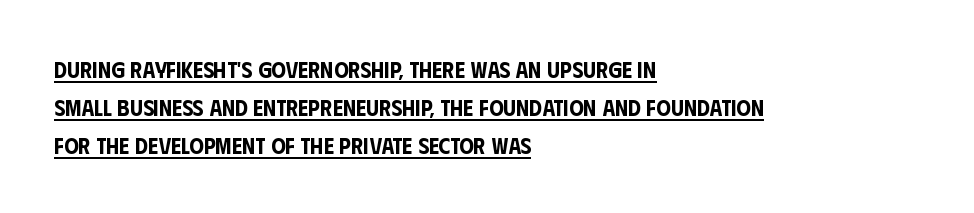
The image shows 23 px text type, upright; set left-aligned, normal line spacing (1.65x), normal letter spacing, underlined.
